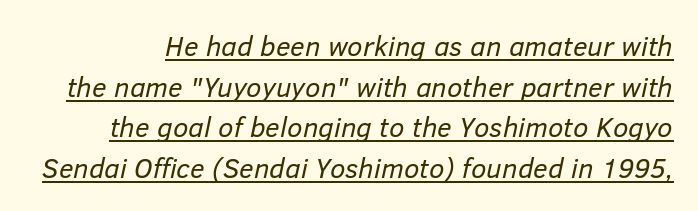
The image shows 28 px regular-weight type, italic (leaning right); set normal line spacing (1.45x), normal letter spacing, underlined; low stroke contrast and a medium x-height.
